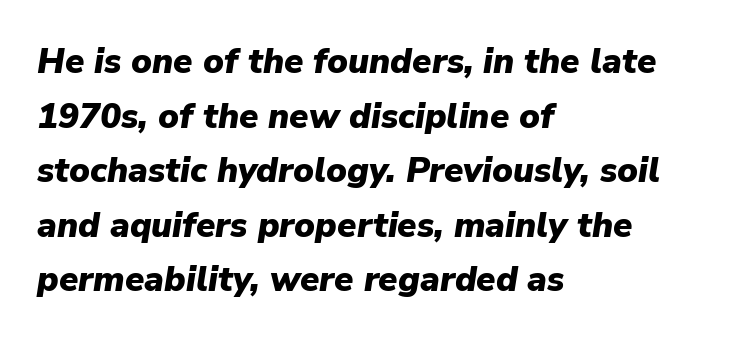
The rendering anchors every line to the left-hand side. A normal amount of white space separates one row of letters from the next. These lines are rendered in a variable-pitch font. As a designer I'd log this as weight 700, bold. Anything drawn beneath the words? Only blank space. The face used here is rendered with its standard letterfit.
